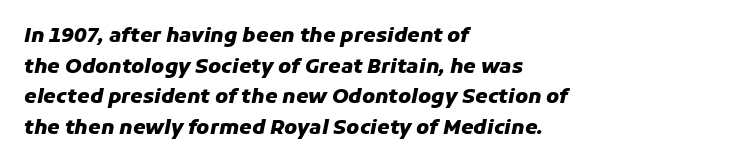
Q: Is the text bold? A: Yes.
Q: Is the text italic (slanted)? A: Yes, it leans right by about 11 degrees.
Q: Is the text underlined? A: No.
Q: How is the paragraph aligned? A: Left-aligned.
Q: Is the spacing between letters normal or unusually wide? A: Normal.
Q: Is the spacing between lines tight, normal or loose? A: Normal.
